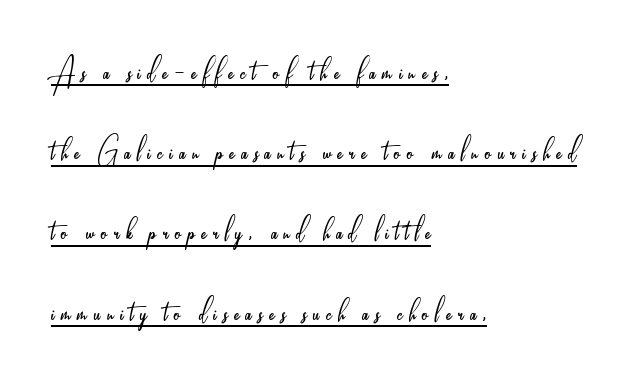
The image shows 38 px light, condensed sans-serif type; set left-aligned, loose line spacing (2.11x), underlined; low stroke contrast and a small x-height.
